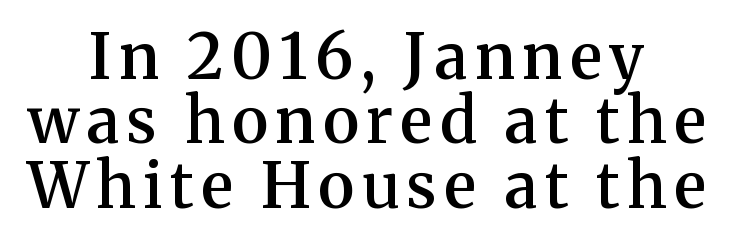
Q: Is the text bold? A: Semi-bold.
Q: Is the text italic (slanted)? A: No, it is upright.
Q: Is the typeface a serif or a sans-serif typeface? A: Serif.
Q: Is the text underlined? A: No.
Q: How is the paragraph aligned? A: Centered.
Q: Is the spacing between lines tight, normal or loose? A: Tight.
Q: Width (condensed, normal, or wide)? A: Normal.
Q: Stroke contrast? A: Medium.
Q: x-height? A: Medium.
Q: Monospaced? A: No.
